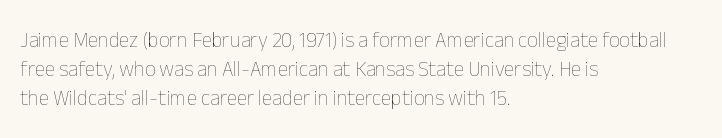
The image shows 21 px text type, upright; set left-aligned, normal line spacing (1.38x), normal letter spacing, not underlined.
